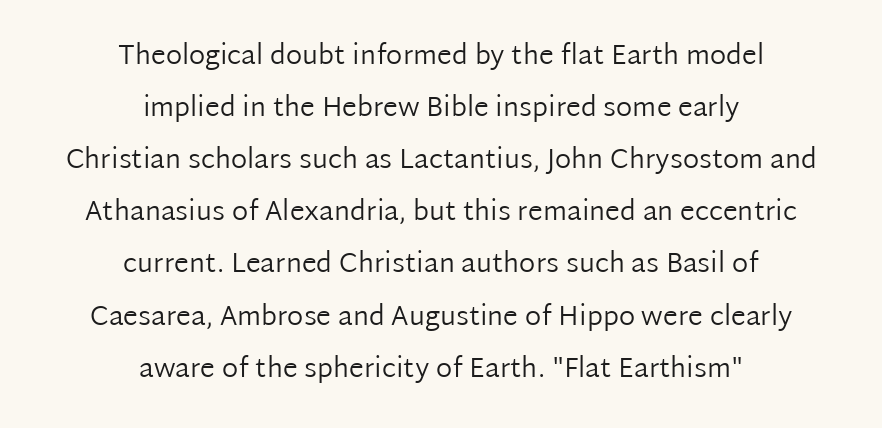
The lettering stays uniformly vertical, giving the passage a roman look. Is the type heavy? It reads as light-to-regular instead. Reading down the block, each line starts at a different indent, mirrored at its end. A bare baseline throughout the passage.
